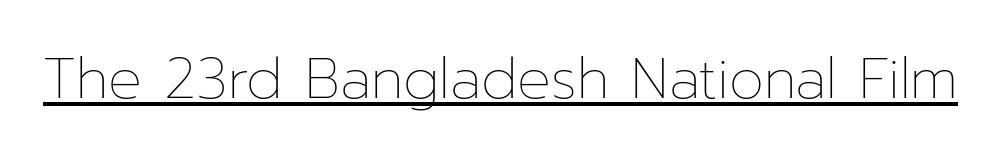
The image shows 56 px thin type, upright; set normal letter spacing, underlined; low stroke contrast and a medium x-height.
